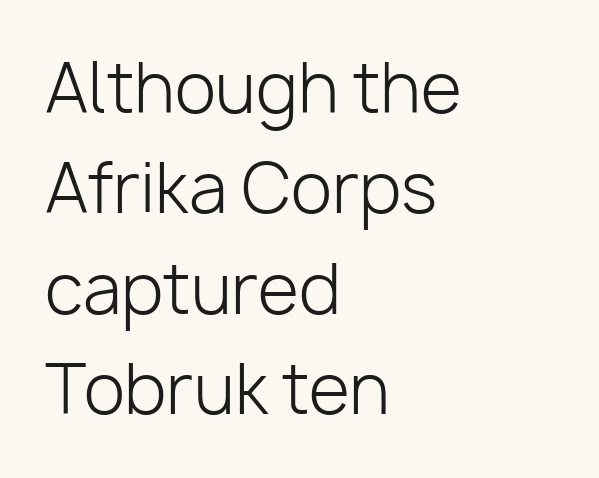
Q: Is the text bold? A: No.
Q: Is the text italic (slanted)? A: No, it is upright.
Q: Is the typeface a serif or a sans-serif typeface? A: Sans-serif.
Q: Is the text underlined? A: No.
Q: How is the paragraph aligned? A: Left-aligned.
Q: Is the spacing between letters normal or unusually wide? A: Normal.
Q: Is the spacing between lines tight, normal or loose? A: Normal.
Q: Width (condensed, normal, or wide)? A: Normal.
Q: Stroke contrast? A: Low.
Q: x-height? A: Medium.
Q: Monospaced? A: No.
